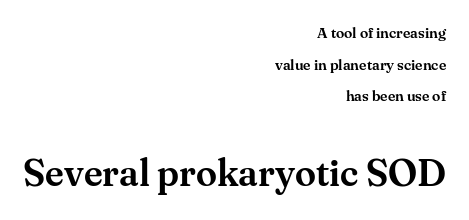
Q: Is the text italic (slanted)? A: No, it is upright.
Q: Is the typeface a serif or a sans-serif typeface? A: Serif.
Q: Is the text underlined? A: No.
Q: How is the paragraph aligned? A: Right-aligned.
Q: Is the spacing between letters normal or unusually wide? A: Normal.
Q: Is the spacing between lines tight, normal or loose? A: Loose.
Q: Which block of text is set in a larger size, the first (top) or the second (bottom)? A: The second (bottom) one.
Q: Width (condensed, normal, or wide)? A: Normal.
Q: Stroke contrast? A: Medium.
Q: x-height? A: Small.
Q: Monospaced? A: No.
